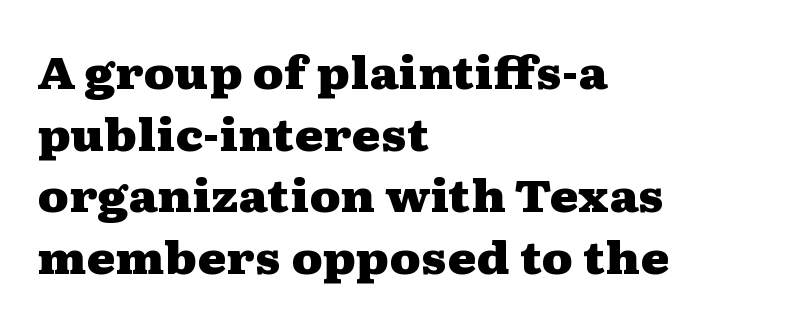
Q: Is the text bold? A: Yes.
Q: Is the text italic (slanted)? A: No, it is upright.
Q: Is the typeface a serif or a sans-serif typeface? A: Serif.
Q: Is the text underlined? A: No.
Q: How is the paragraph aligned? A: Left-aligned.
Q: Is the spacing between letters normal or unusually wide? A: Normal.
Q: Is the spacing between lines tight, normal or loose? A: Normal.
Q: Width (condensed, normal, or wide)? A: Wide.
Q: Stroke contrast? A: Medium.
Q: x-height? A: Medium.
Q: Monospaced? A: No.
